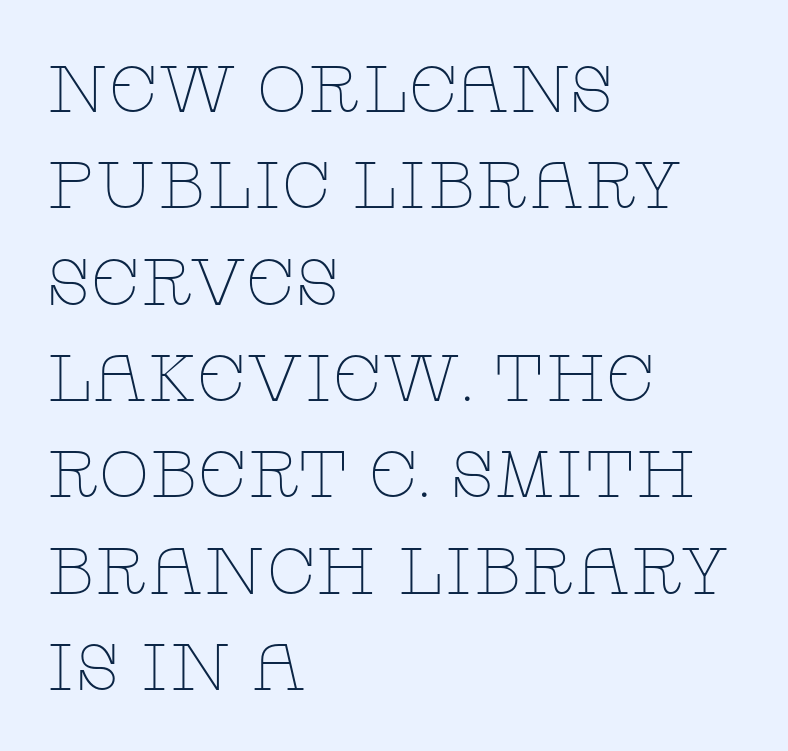
Look at the bottom of the vertical strokes: they flare into serifs here. Looks like regular typesetting: each glyph gets only the width it needs. Stroke mass is kept to a normal reading level or below. Teacher's note: observe the even left margin — that is flush-left alignment. Ascenders rise straight up at ninety degrees.
